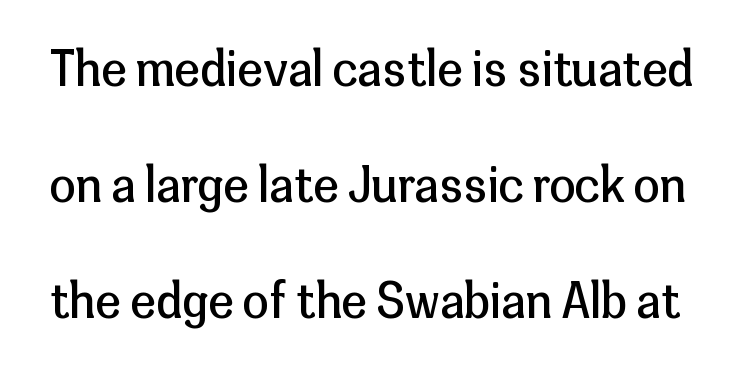
The image shows 47 px regular-weight sans-serif type, upright; set loose line spacing (2.47x), normal letter spacing, not underlined; low stroke contrast and a medium x-height.
